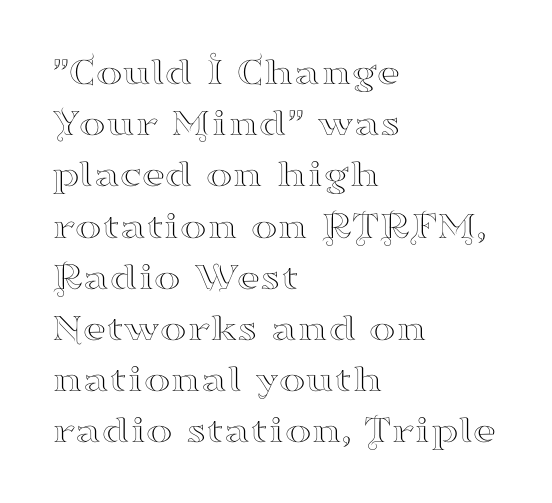
Every row of glyphs begins at an identical x-position on the left. Here the glyphs are tracked normally, forming tight word shapes. Only glyphs here, with clear space below each row. Spacing verdict: proportional, widths tailored to each character.
